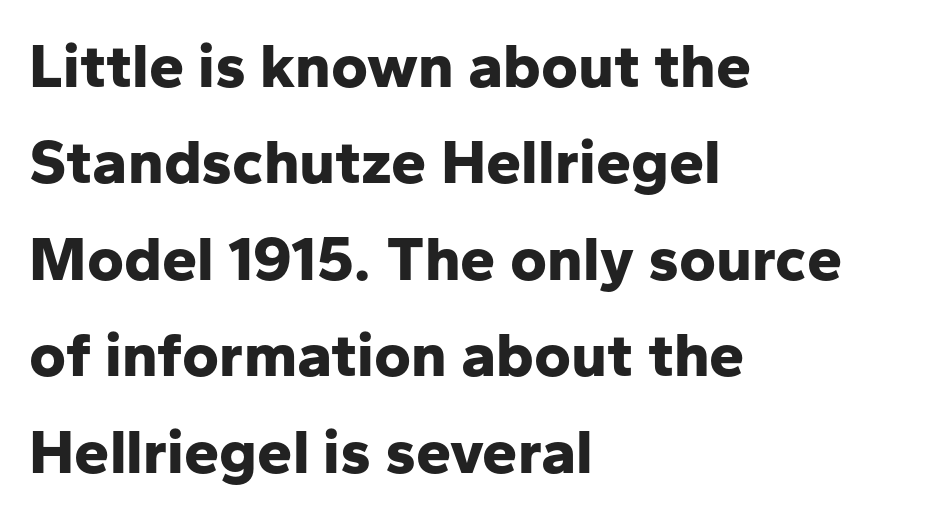
{"serif": "no", "italic": "no", "bold": "yes", "weight": "bold", "width": "normal", "stroke_contrast": "low", "x_height": "medium", "monospaced": "no", "underline": "no", "align": "left", "line_spacing": "normal", "line_spacing_ratio": 1.53, "letter_spacing": "normal", "letter_spacing_em": 0.0, "glyph_px": 63}
